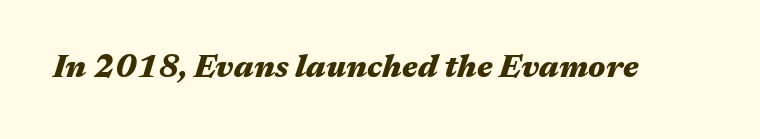
{"italic": "yes", "lean": "right", "slant_degrees": 17, "bold": "yes", "weight": "heavy", "width": "wide", "stroke_contrast": "medium", "x_height": "medium", "monospaced": "no", "underline": "no", "letter_spacing": "normal", "letter_spacing_em": 0.0, "glyph_px": 32}
